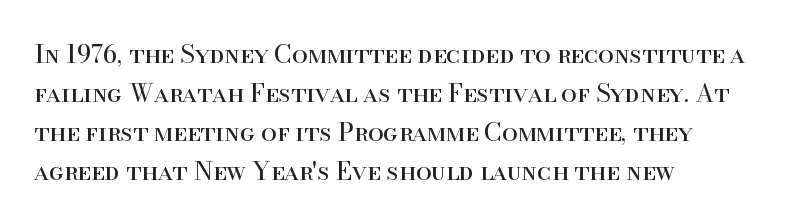
The image shows 25 px text type, upright; set left-aligned, normal line spacing (1.56x), normal letter spacing, not underlined.
